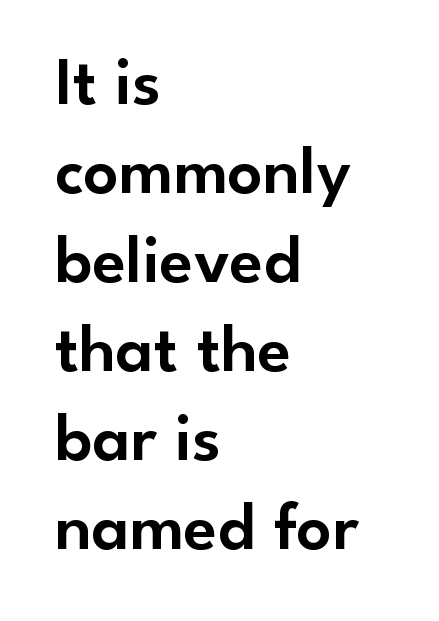
The face used here is proportionally spaced, like ordinary book or web type. A typesetter would mark this as roman, not italic. I'd call this a sans setting — the letters go barefoot. Horizontal bands of white between lines are of average thickness. Which margin do the lines hug? The left one — the right edge is uneven. Words appear dense and cohesive because spacing is normal.
